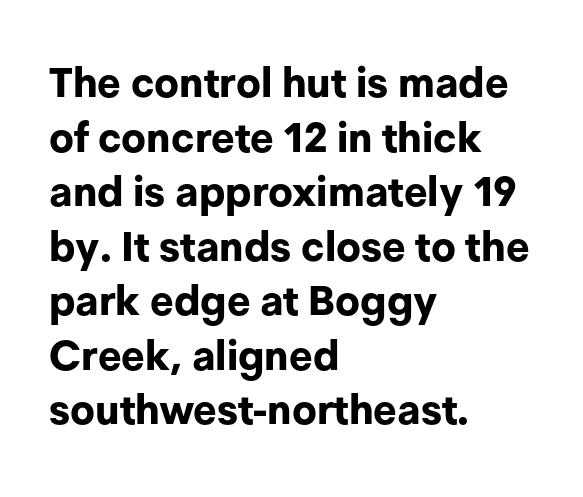
This rendering uses left alignment, leaving the right contour irregular. The glyphs in this specimen are sans serif. The letters stand upright; this is a roman face. The rendering uses natural spacing where letterforms have individual widths. Vertical spacing — default. Descenders are the only things crossing below the line.
